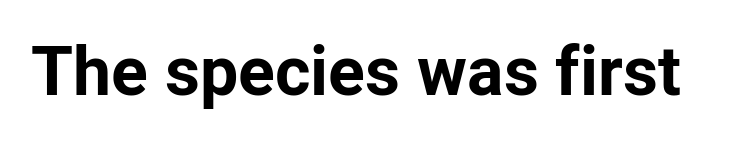
The image shows 68 px bold sans-serif type, upright; set normal letter spacing, not underlined; low stroke contrast and a medium x-height.
